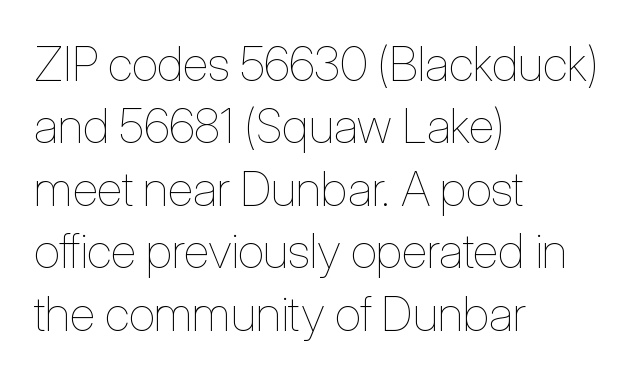
The image shows 48 px thin, condensed type, upright; set left-aligned, normal line spacing (1.3x), normal letter spacing, not underlined; low stroke contrast and a medium x-height.
